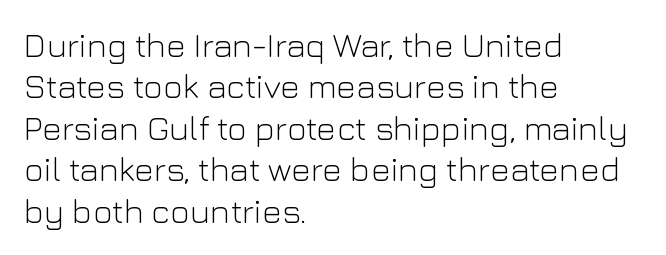
{"serif": "no", "italic": "no", "bold": "no", "weight": "light", "width": "normal", "stroke_contrast": "low", "x_height": "medium", "monospaced": "no", "underline": "no", "align": "left", "line_spacing_ratio": 1.22, "letter_spacing": "normal", "letter_spacing_em": 0.0, "glyph_px": 34}
